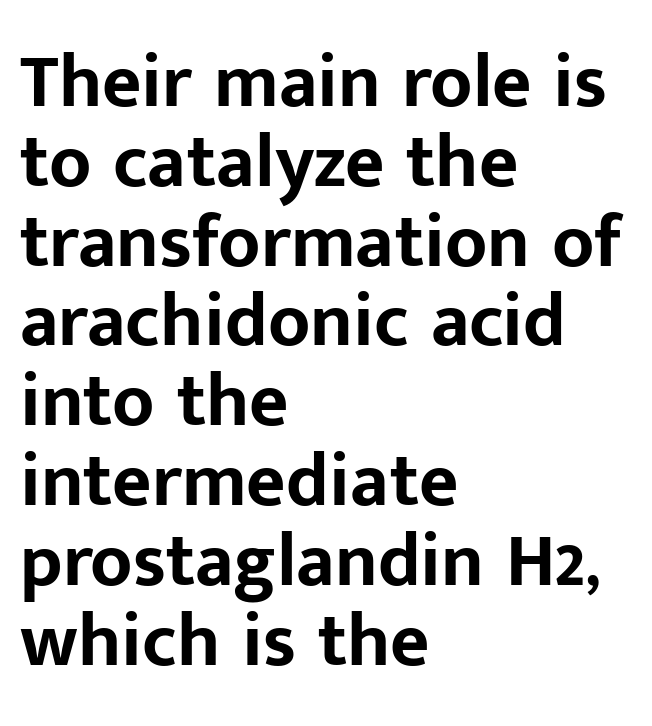
Unlike a traditional serif, this face leaves its strokes unadorned. You could not count columns in this text — the font is proportionally spaced. This rendering features lettering with no underline. The paragraph shown leans on its left margin. Look at the tracking — it's just the regular setting, nothing added.
